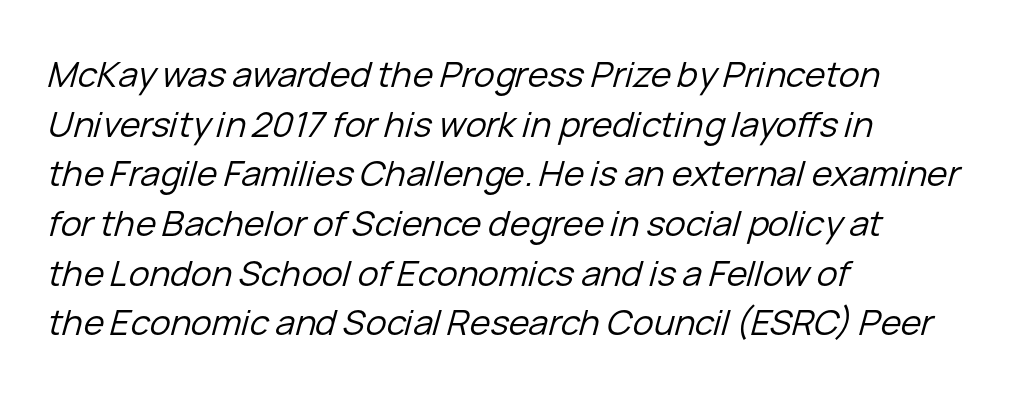
Horizontal bands of white between lines are of average thickness. The type is set solid horizontally, with unmodified tracking. Compared with ordinary roman type, these characters are visibly tilted. Beneath every word, the page is bare. Think of a printed novel: that variable character pitch is what you see here. If you drew a ruler down the left edge, every line would touch it.
